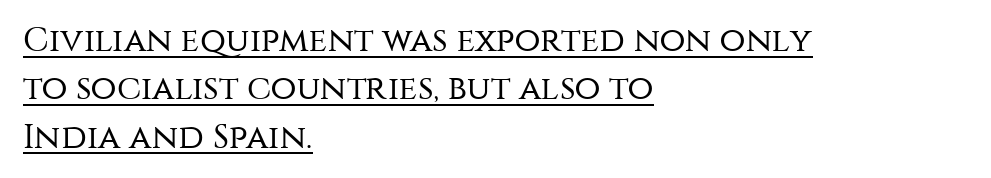
Typographically, this falls in the sans-serif category. Proportional: the letters do not fall into vertical columns. Italic: no, the glyphs are upright roman. The text block is weighted toward the left margin, trailing off unevenly rightward.
